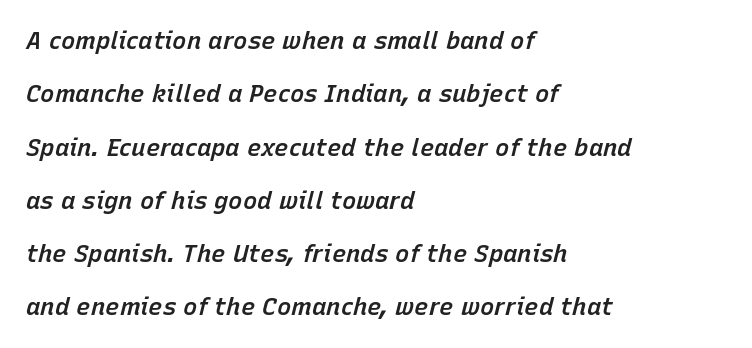
Q: Is the text bold? A: Semi-bold.
Q: Is the text italic (slanted)? A: Yes, it leans right by about 15 degrees.
Q: Is the text underlined? A: No.
Q: How is the paragraph aligned? A: Left-aligned.
Q: Is the spacing between letters normal or unusually wide? A: Normal.
Q: Is the spacing between lines tight, normal or loose? A: Loose.
